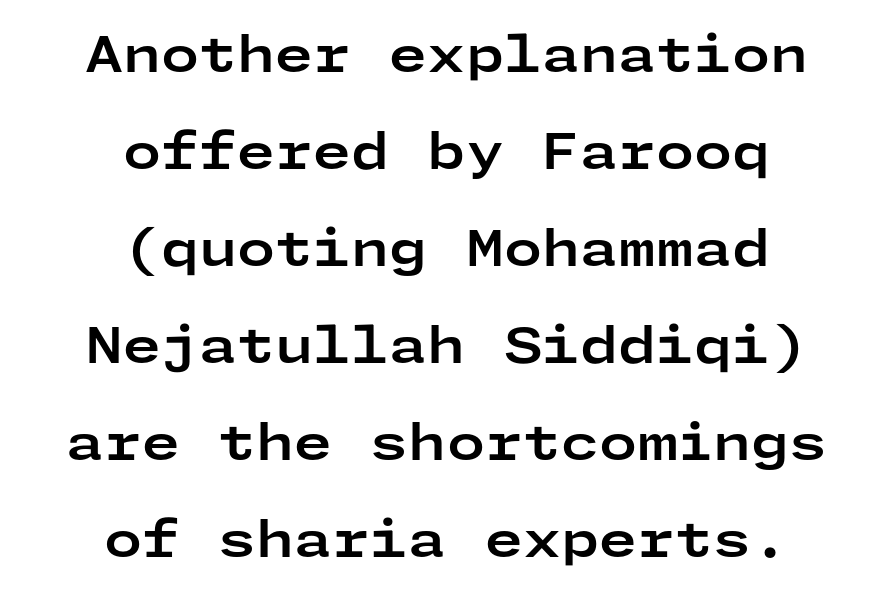
This rendering leaves character spacing at its baseline value. The letters are bold, with thick, heavy strokes. The glyphs are unaccompanied by any horizontal stroke below them. In terms of leading, this rendering errs on the spacious side. Each line is balanced around a shared central axis. In terms of posture, this sample is upright.
